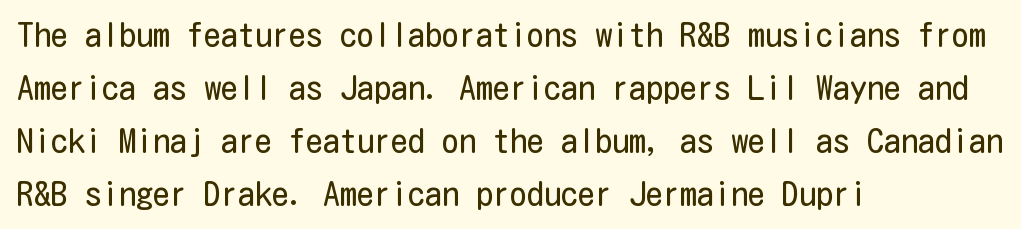
The image shows 34 px regular-weight, condensed sans-serif type, upright; set left-aligned, normal line spacing (1.56x), normal letter spacing, not underlined; low stroke contrast and a medium x-height.
